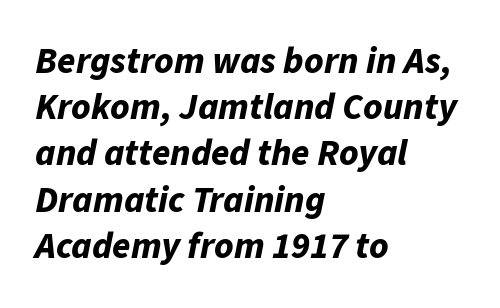
Q: Is the text bold? A: Yes.
Q: Is the text italic (slanted)? A: Yes, it leans right by about 11 degrees.
Q: Is the text underlined? A: No.
Q: How is the paragraph aligned? A: Left-aligned.
Q: Is the spacing between letters normal or unusually wide? A: Normal.
Q: Is the spacing between lines tight, normal or loose? A: Normal.
Q: Width (condensed, normal, or wide)? A: Normal.
Q: Stroke contrast? A: Low.
Q: x-height? A: Medium.
Q: Monospaced? A: No.
